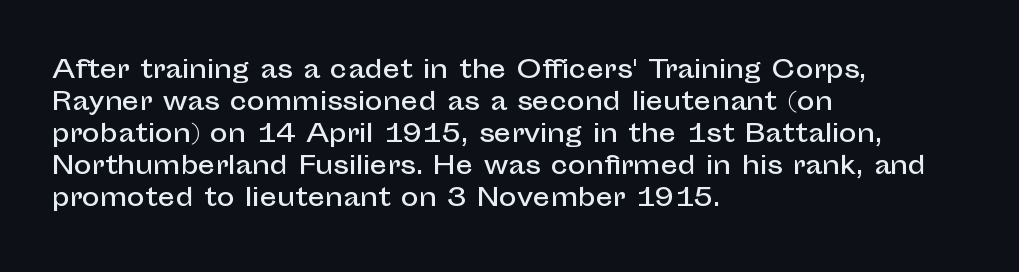
{"italic": "no", "underline": "no", "align": "left", "line_spacing": "normal", "line_spacing_ratio": 1.33, "letter_spacing": "normal", "letter_spacing_em": 0.0, "glyph_px": 24}
